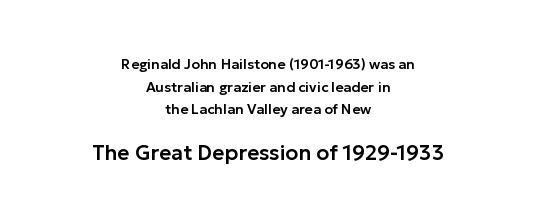
Q: Is the text italic (slanted)? A: No, it is upright.
Q: Is the text underlined? A: No.
Q: How is the paragraph aligned? A: Centered.
Q: Is the spacing between letters normal or unusually wide? A: Normal.
Q: Is the spacing between lines tight, normal or loose? A: Normal.
Q: Which block of text is set in a larger size, the first (top) or the second (bottom)? A: The second (bottom) one.
